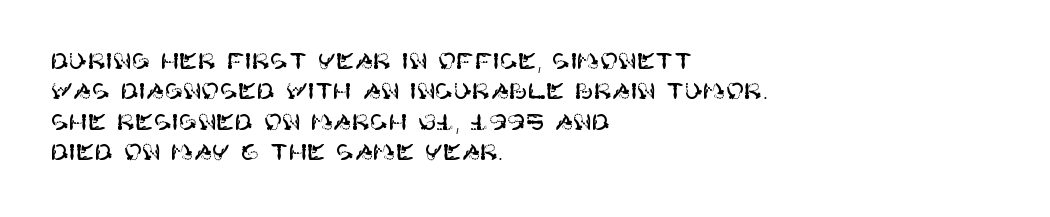
Descenders are the only things crossing below the line. The paragraph has a hard left edge and a soft right edge. Nothing unusual about the tracking: characters are spaced as the font intends. Vertically, the passage feels balanced, rows spaced as you'd expect. If you drew a line through each stem, it would be perfectly vertical.
